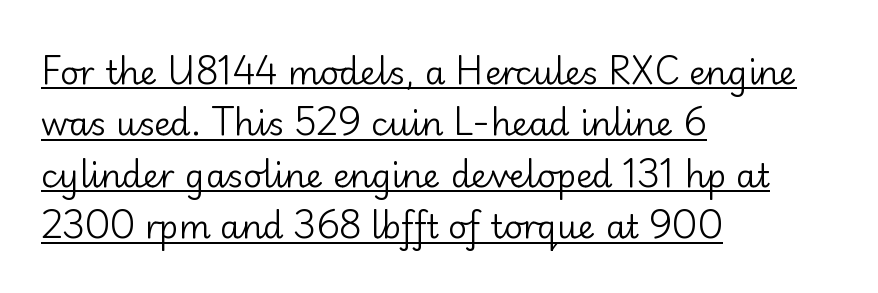
Q: Is the text bold? A: No.
Q: Is the text italic (slanted)? A: No, it is upright.
Q: Is the typeface a serif or a sans-serif typeface? A: Sans-serif.
Q: Is the text underlined? A: Yes.
Q: How is the paragraph aligned? A: Left-aligned.
Q: Is the spacing between letters normal or unusually wide? A: Normal.
Q: Is the spacing between lines tight, normal or loose? A: Normal.
Q: Width (condensed, normal, or wide)? A: Normal.
Q: Stroke contrast? A: Low.
Q: x-height? A: Small.
Q: Monospaced? A: No.
